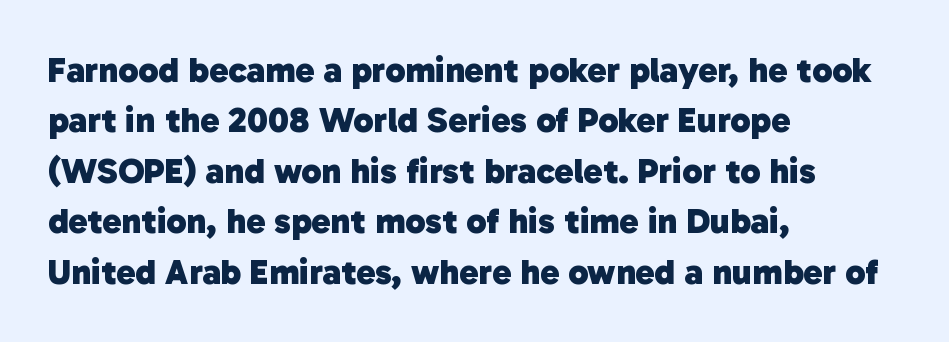
{"serif": "no", "bold": "yes", "weight": "heavy", "width": "normal", "stroke_contrast": "low", "x_height": "medium", "monospaced": "no", "underline": "no", "align": "left", "line_spacing": "normal", "line_spacing_ratio": 1.4, "letter_spacing": "normal", "letter_spacing_em": 0.0, "glyph_px": 36}
